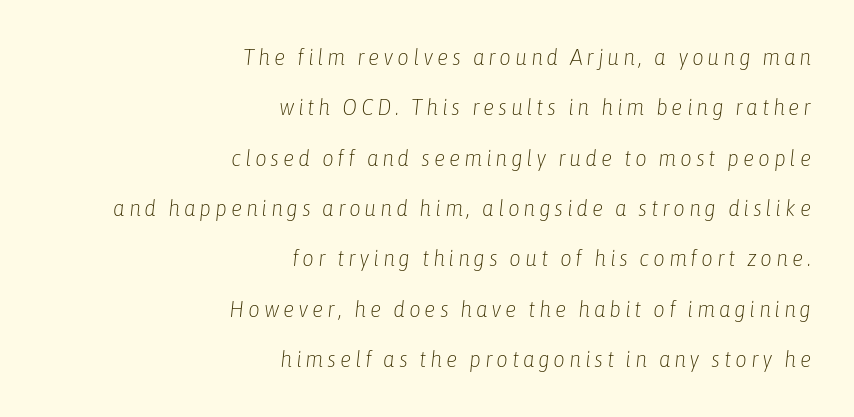
The weight tops out at a normal text grade. The paragraph has a hard right edge and a soft left edge. The font's italic variant was chosen for this text. Compared with typical paragraphs, the rows here are farther apart. Quick note: underline off.
